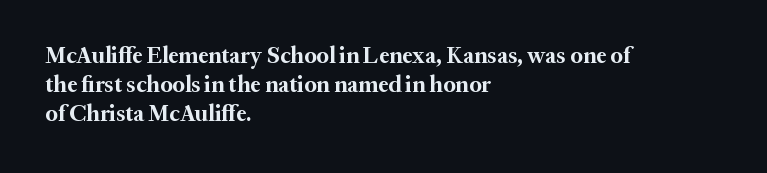
Is the block centered? No — it sits flush against the left margin. Strong, thick strokes mark this as bold type. Plain, unruled lines of type. Nothing unusual about the tracking: characters are spaced as the font intends. When letters stand straight like this, we call the style roman or upright. One glance says typical: line gaps are just what's usual.
